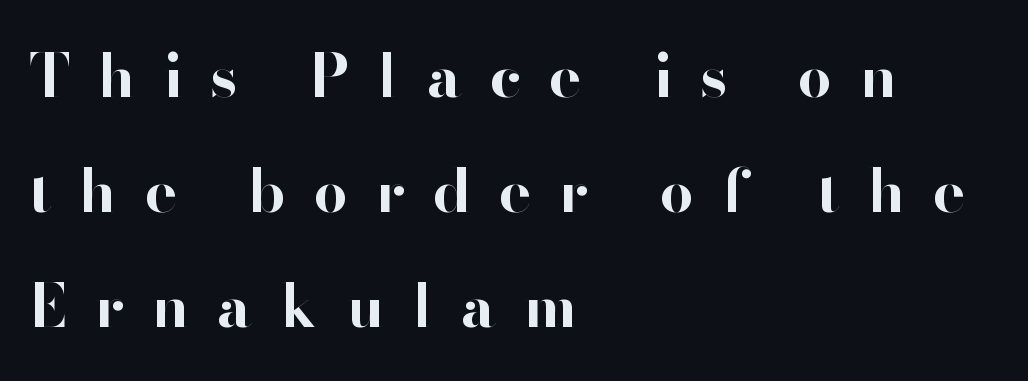
{"serif": "no", "italic": "no", "bold": "yes", "weight": "bold", "width": "normal", "stroke_contrast": "high", "x_height": "small", "monospaced": "no", "underline": "no", "align": "left", "line_spacing": "loose", "line_spacing_ratio": 1.92, "letter_spacing": "wide", "letter_spacing_em": 0.47, "glyph_px": 60}
